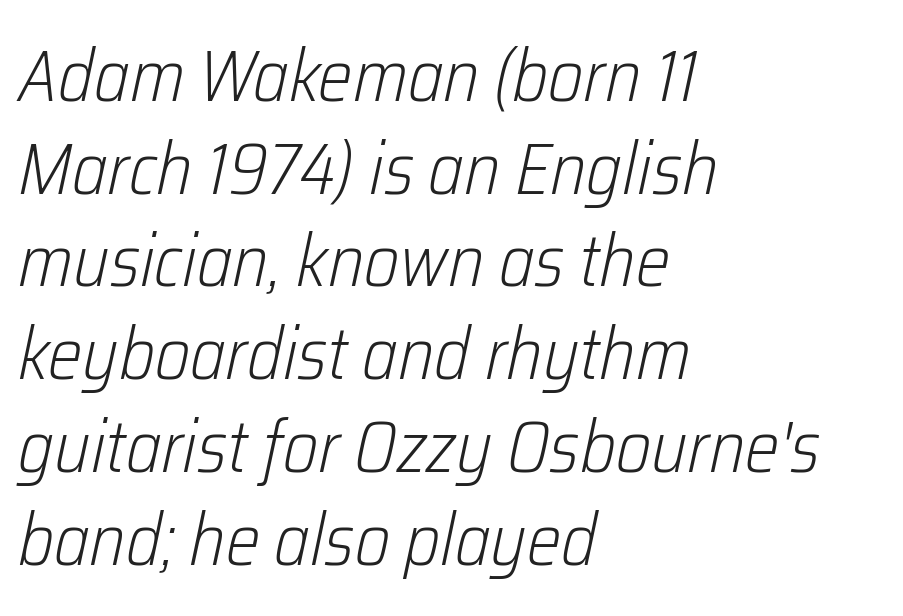
The passage shown is not bold in any degree. Slanted lettering throughout. Typeset ragged right — the left edge is the straight one. Rule under the text: the space is simply empty.
